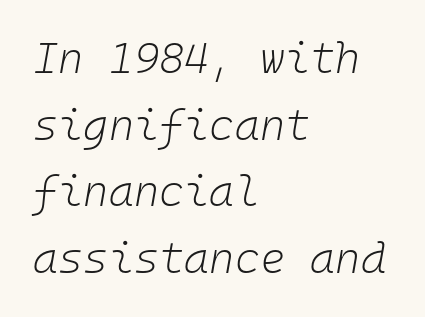
The image shows 43 px light type, italic (leaning right), monospaced; set left-aligned, normal line spacing (1.55x), normal letter spacing, not underlined; low stroke contrast and a medium x-height.
